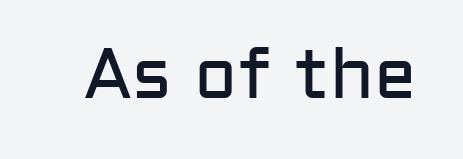
Q: Is the text bold? A: No.
Q: Is the text italic (slanted)? A: No, it is upright.
Q: Is the typeface a serif or a sans-serif typeface? A: Sans-serif.
Q: Is the text underlined? A: No.
Q: Is the spacing between letters normal or unusually wide? A: Normal.
Q: Width (condensed, normal, or wide)? A: Normal.
Q: Stroke contrast? A: Low.
Q: x-height? A: Medium.
Q: Monospaced? A: No.
